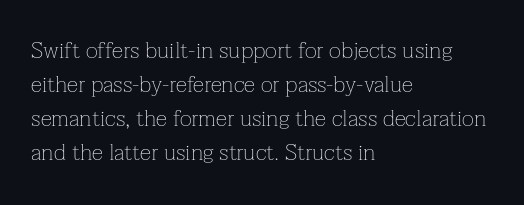
The image shows 23 px text type, upright; set left-aligned, normal line spacing (1.48x), normal letter spacing, not underlined.
